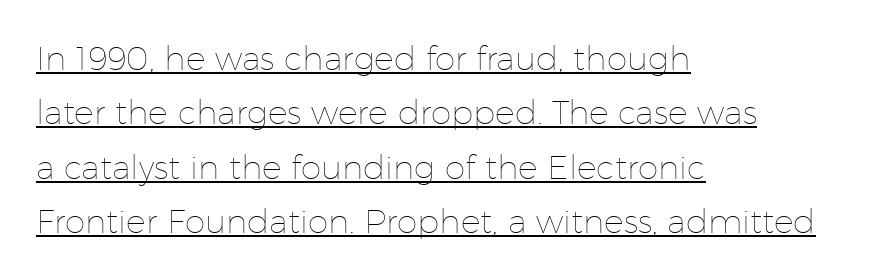
The image shows 33 px thin type, upright; set left-aligned, normal line spacing (1.65x), normal letter spacing, underlined; low stroke contrast and a medium x-height.
